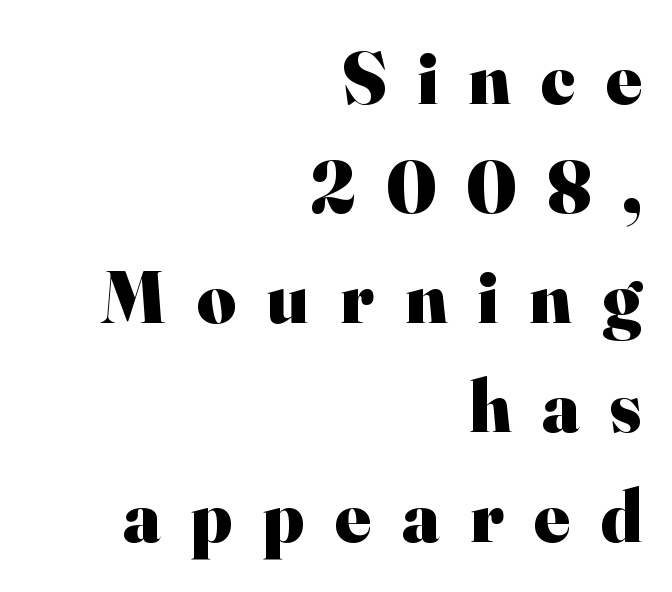
The image shows 75 px heavy serif type, upright; set right-aligned, normal line spacing (1.46x), unusually wide letter spacing (+0.41 em), not underlined; high stroke contrast and a small x-height.
